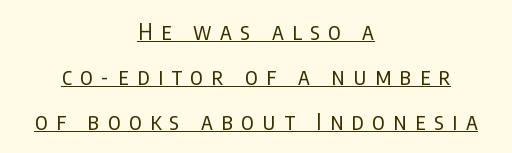
The image shows 23 px text type, upright; set centered, loose line spacing (1.96x), unusually wide letter spacing (+0.37 em), underlined.
